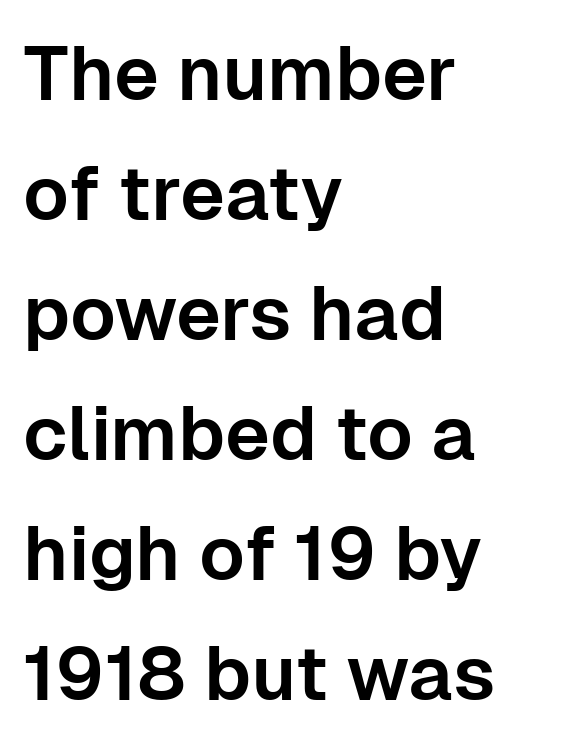
The image shows 76 px sans-serif type, upright; set left-aligned, normal line spacing (1.58x), normal letter spacing, not underlined; low stroke contrast and a medium x-height.
